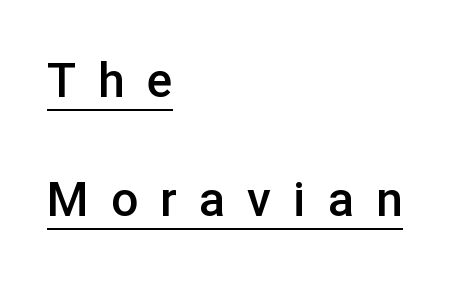
The image shows 48 px semibold sans-serif type, upright; set left-aligned, loose line spacing (2.48x), unusually wide letter spacing (+0.46 em), underlined; low stroke contrast and a medium x-height.
